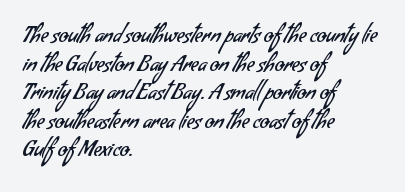
The designer left line spacing at the default. A typesetter would call this zero additional tracking. Nothing heavy about these letters — not bold at all. The passage is arranged the way most books set body copy — flush left.
